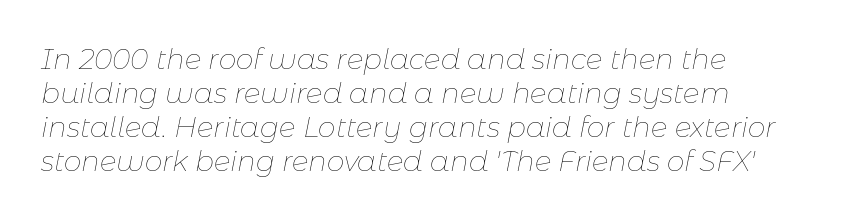
The weight would be labelled regular, book, light, or lighter still. Does the lettering tilt? It does — this is italic. Anything drawn beneath the words? Only blank space. Proportional: the letters do not fall into vertical columns.
